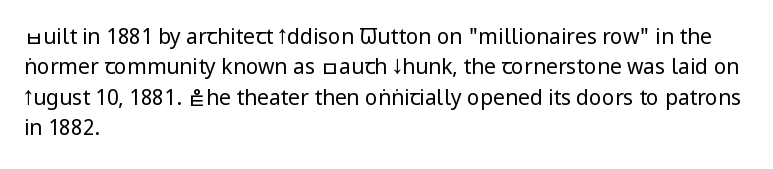
The image shows 21 px text type, upright; set left-aligned, normal line spacing (1.45x), normal letter spacing, not underlined.
